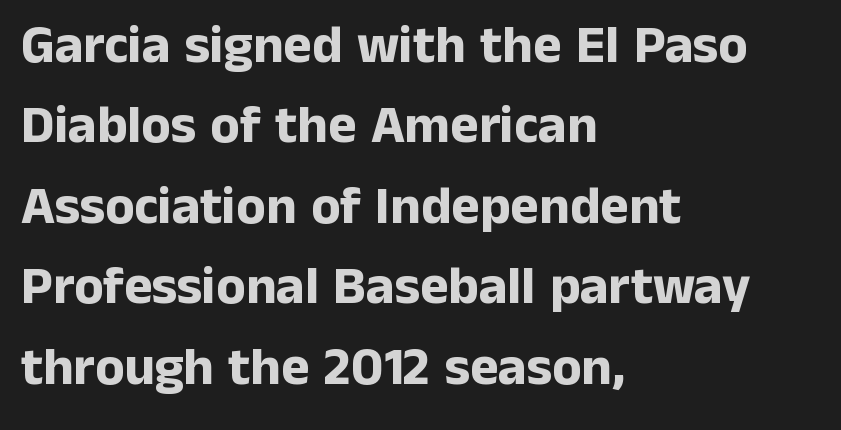
The image shows 54 px bold sans-serif type, upright; set left-aligned, normal line spacing (1.49x), normal letter spacing, not underlined; low stroke contrast and a medium x-height.
